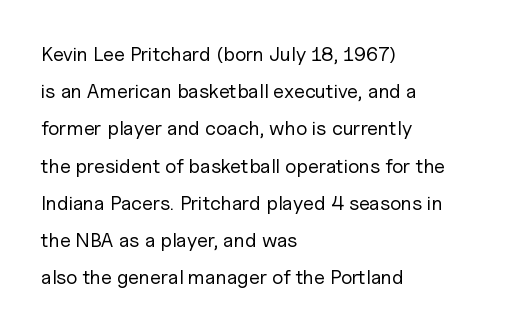
Q: Is the text bold? A: No.
Q: Is the text italic (slanted)? A: No, it is upright.
Q: Is the text underlined? A: No.
Q: How is the paragraph aligned? A: Left-aligned.
Q: Is the spacing between letters normal or unusually wide? A: Normal.
